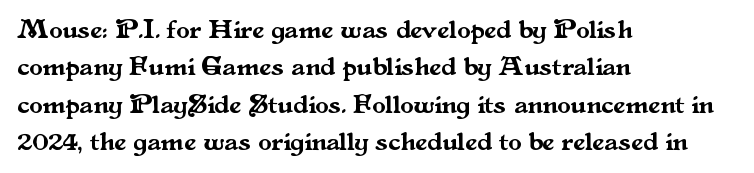
The image shows 27 px text type, upright; set left-aligned, normal line spacing (1.38x), normal letter spacing, not underlined.
